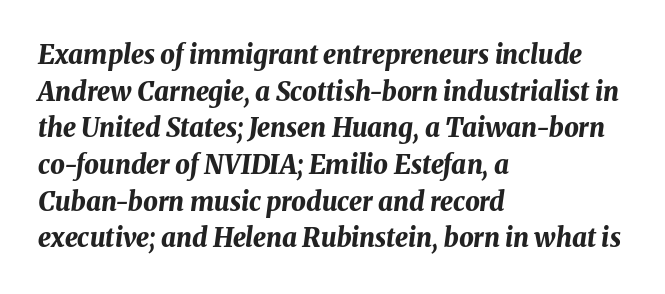
Emphasis-style slanted type is in use. Unmarked baselines from the first word to the last. Horizontal bands of white between lines are of average thickness. The lines are quadded left.
